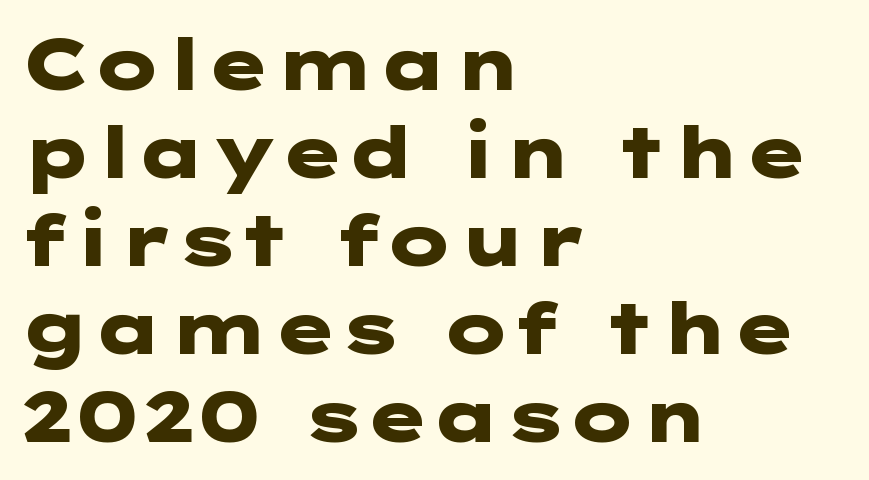
Q: Is the text bold? A: Yes.
Q: Is the text italic (slanted)? A: No, it is upright.
Q: Is the typeface a serif or a sans-serif typeface? A: Sans-serif.
Q: Is the text underlined? A: No.
Q: How is the paragraph aligned? A: Left-aligned.
Q: Is the spacing between letters normal or unusually wide? A: Normal.
Q: Width (condensed, normal, or wide)? A: Wide.
Q: Stroke contrast? A: Low.
Q: x-height? A: Medium.
